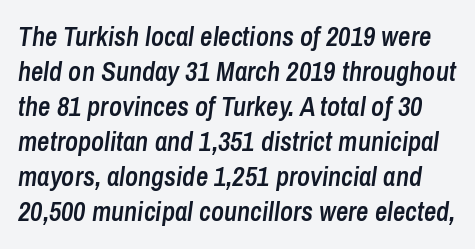
{"italic": "yes", "lean": "right", "slant_degrees": 8, "bold": "semi", "underline": "no", "line_spacing": "normal", "line_spacing_ratio": 1.3, "letter_spacing": "normal", "letter_spacing_em": 0.0, "glyph_px": 27}
